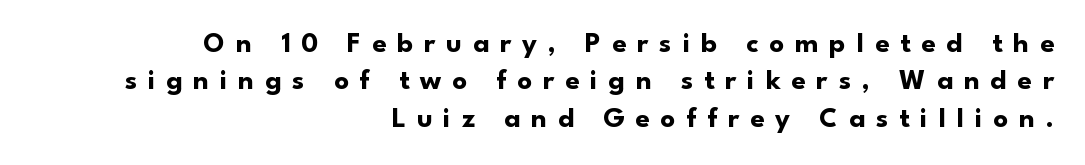
Q: Is the text bold? A: Yes.
Q: Is the text italic (slanted)? A: No, it is upright.
Q: Is the typeface a serif or a sans-serif typeface? A: Sans-serif.
Q: Is the text underlined? A: No.
Q: How is the paragraph aligned? A: Right-aligned.
Q: Is the spacing between letters normal or unusually wide? A: Unusually wide.
Q: Is the spacing between lines tight, normal or loose? A: Normal.
Q: Width (condensed, normal, or wide)? A: Normal.
Q: Stroke contrast? A: Low.
Q: x-height? A: Small.
Q: Monospaced? A: No.
